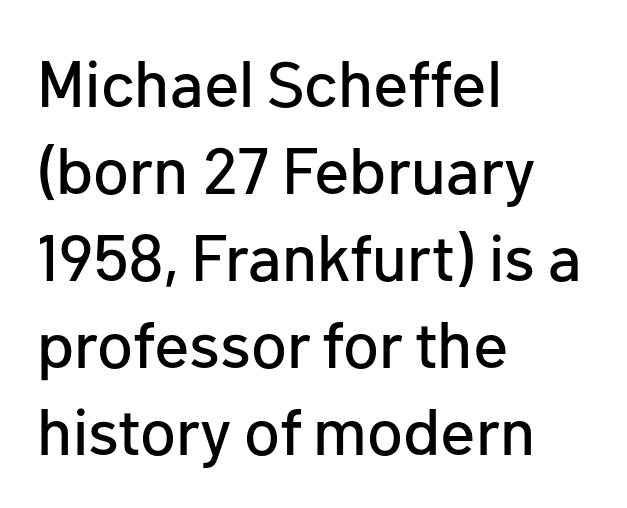
It's the straight-up-and-down kind of type. The text was rendered using a sans face with plain stroke endings. The ragged edge is on the right, which tells us the setting is flush left. Check the space under the baseline: it is left empty. Inter-character spacing is left at the font's built-in metrics.
